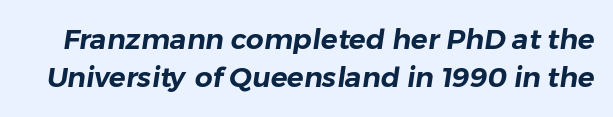
Anything drawn beneath the words? Only blank space. Type style note: lacks serifs. The block of text has a typical density, with ordinary space between rows. Do the characters align in a grid? No, the font is proportional. No extra tracking has been applied to these lines.
